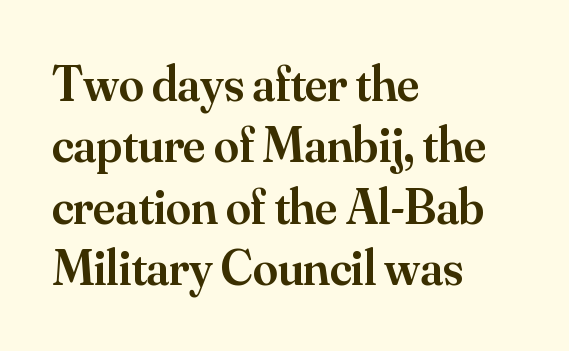
The image shows 50 px semibold serif type, upright; set left-aligned, line spacing 1.23x, normal letter spacing, not underlined; medium stroke contrast and a small x-height.
